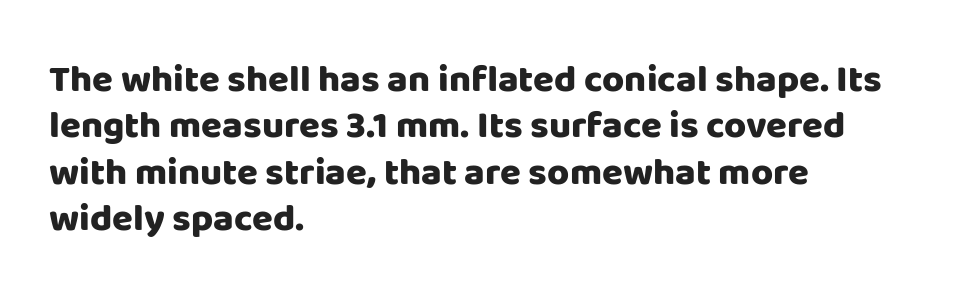
Does the type have serifs? No, each stem ends abruptly. The rendering keeps characters at their native spacing. Is the type bold? Yes — the strokes are clearly thick and heavy. Varying glyph widths throughout — classic text-font behaviour.
